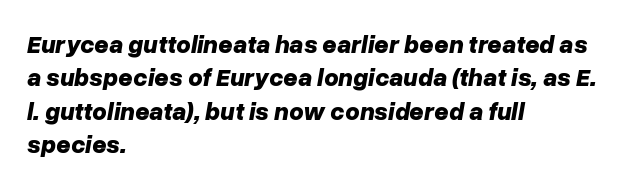
The image shows 25 px bold type, italic (leaning right); set left-aligned, normal line spacing (1.34x), normal letter spacing, not underlined.
